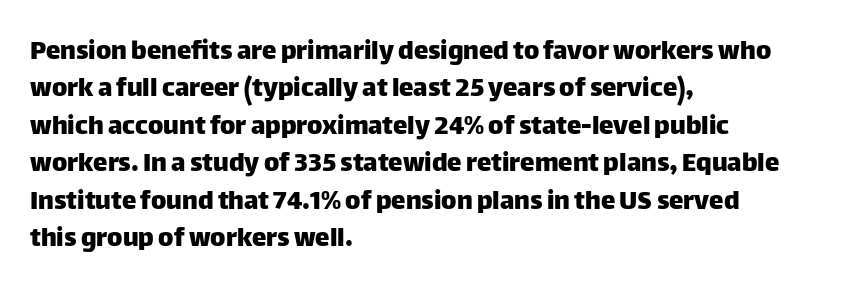
The image shows 29 px sans-serif type, upright; set left-aligned, normal line spacing (1.29x), normal letter spacing, not underlined; low stroke contrast and a large x-height.
